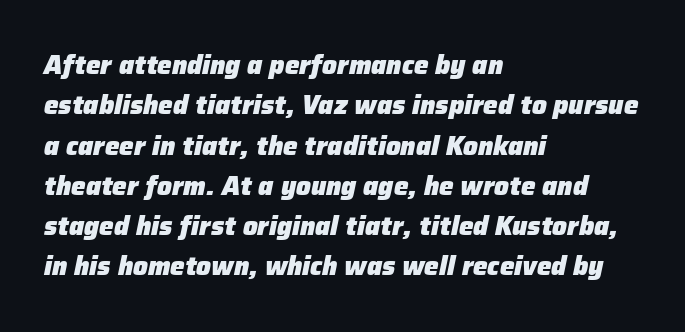
The image shows 26 px bold type, italic (leaning right); set left-aligned, normal line spacing (1.55x), normal letter spacing, not underlined.
